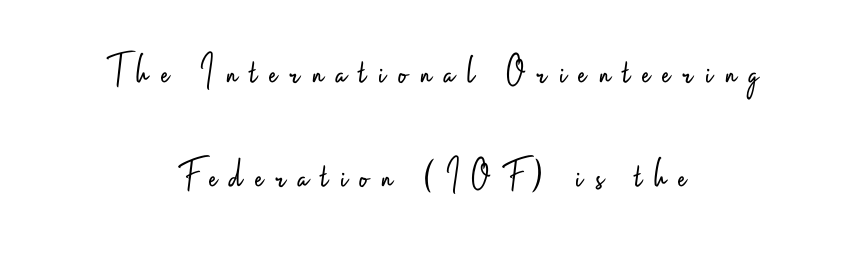
{"serif": "no", "bold": "no", "weight": "light", "width": "condensed", "stroke_contrast": "low", "x_height": "small", "monospaced": "no", "underline": "no", "align": "center", "line_spacing": "loose", "line_spacing_ratio": 2.47, "letter_spacing": "wide", "letter_spacing_em": 0.3, "glyph_px": 42}
